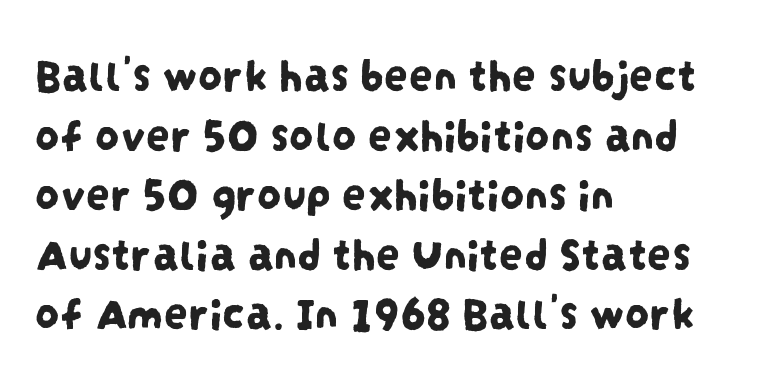
A typesetter would label this face a sans. Note the varied advance widths — an 'i' is clearly narrower than an 'm'. Bare-footed words on every line. Line beginnings align vertically; line endings do not.
